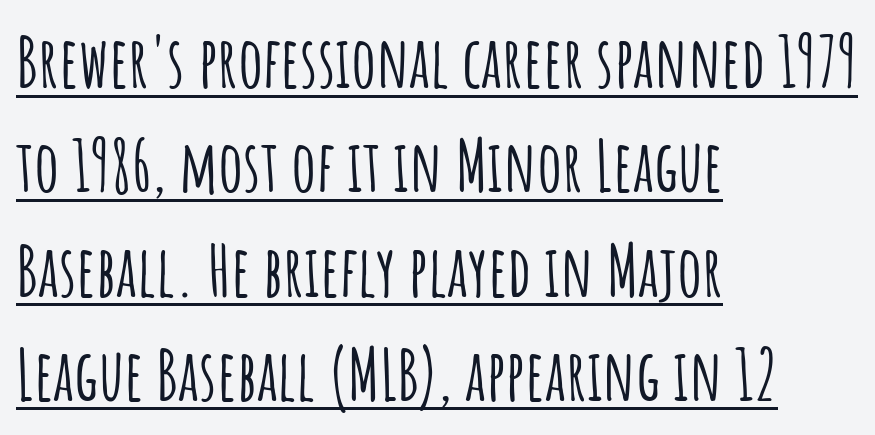
A typesetter would call this zero additional tracking. Does the type have serifs? No, each stem ends abruptly. The font's upright variant was chosen for this text. The paragraph shown leans on its left margin. What's the leading like? Ordinary, nothing unusual.
